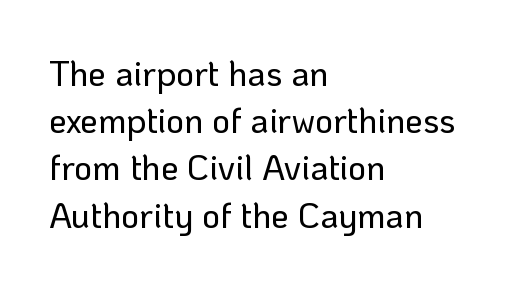
Q: Is the text italic (slanted)? A: No, it is upright.
Q: Is the typeface a serif or a sans-serif typeface? A: Sans-serif.
Q: Is the text underlined? A: No.
Q: How is the paragraph aligned? A: Left-aligned.
Q: Is the spacing between letters normal or unusually wide? A: Normal.
Q: Is the spacing between lines tight, normal or loose? A: Normal.
Q: Width (condensed, normal, or wide)? A: Normal.
Q: Stroke contrast? A: Low.
Q: x-height? A: Medium.
Q: Monospaced? A: No.
